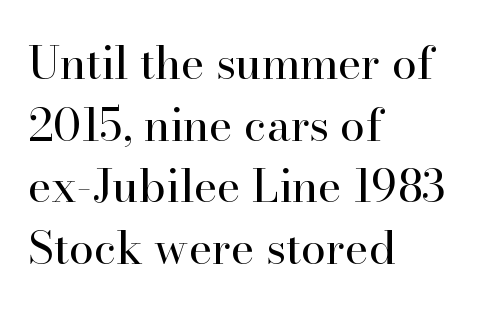
The image shows 45 px regular-weight serif type, upright; set left-aligned, normal line spacing (1.37x), normal letter spacing, not underlined; high stroke contrast and a small x-height.
